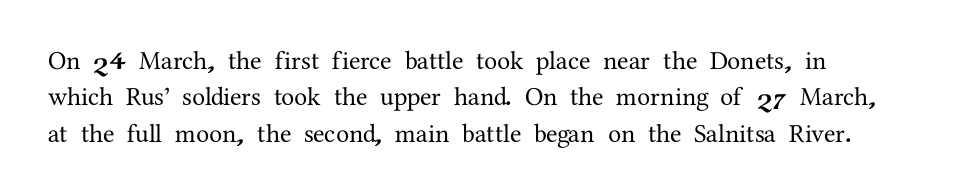
The image shows 26 px text type, upright; set left-aligned, normal line spacing (1.4x), normal letter spacing, not underlined.
